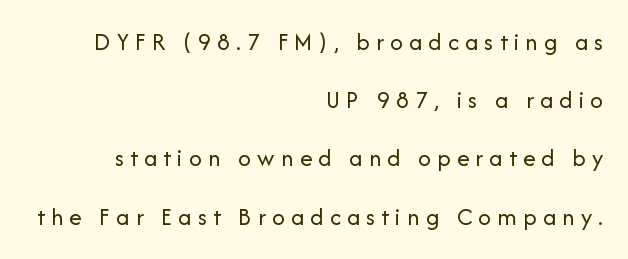
The image shows 25 px text type, upright; set right-aligned, loose line spacing (2.33x), unusually wide letter spacing (+0.25 em), not underlined.
